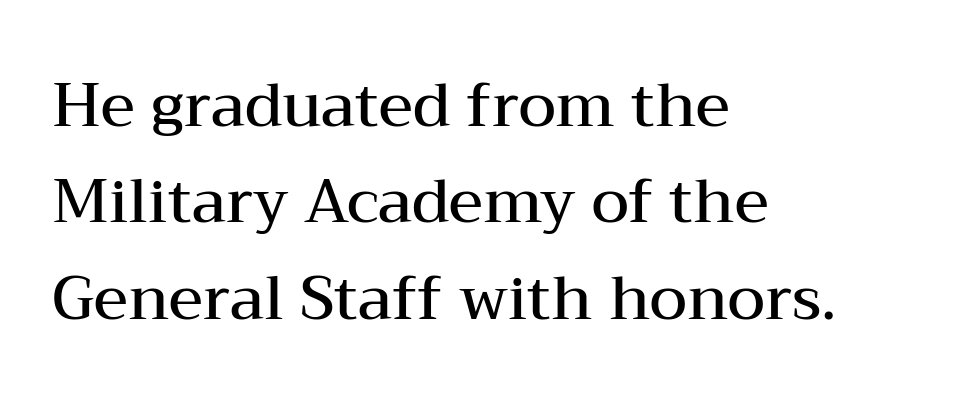
The image shows 61 px semibold, wide serif type, upright; set left-aligned, normal line spacing (1.58x), normal letter spacing, not underlined; medium stroke contrast and a medium x-height.
